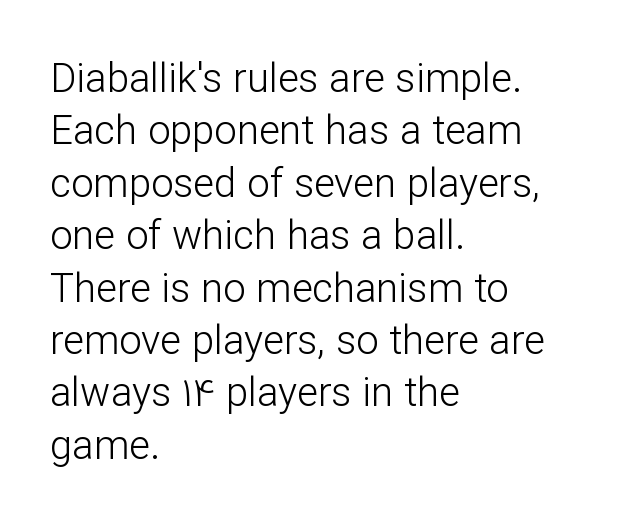
{"serif": "no", "italic": "no", "bold": "no", "weight": "light", "width": "normal", "stroke_contrast": "low", "x_height": "medium", "monospaced": "no", "underline": "no", "align": "left", "line_spacing": "normal", "line_spacing_ratio": 1.31, "letter_spacing": "normal", "letter_spacing_em": 0.0, "glyph_px": 40}
